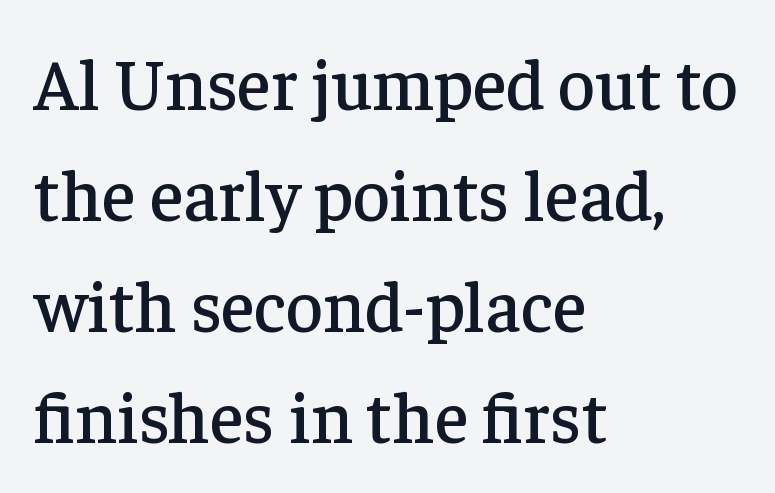
The foot of each line stays bare and open. Tall strokes in this sample are plumb rather than angled. Character widths vary here, with narrow letters taking less room than wide ones. Spacing between characters is what you'd get straight out of the box. What kind of face is this? One with serifs. Each new line begins a customary step beneath the previous one.
